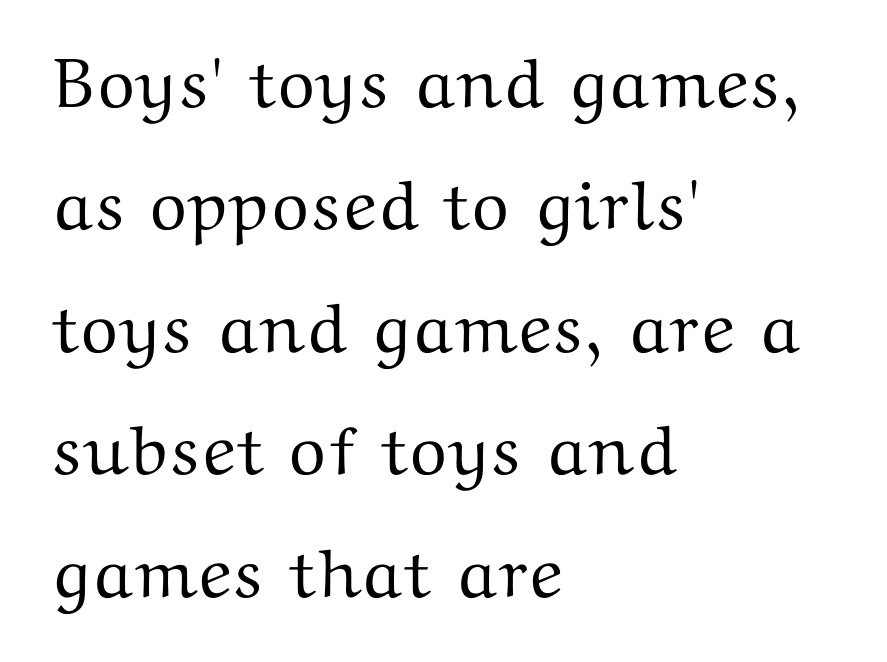
Q: Is the text italic (slanted)? A: No, it is upright.
Q: Is the typeface a serif or a sans-serif typeface? A: Serif.
Q: Is the text underlined? A: No.
Q: How is the paragraph aligned? A: Left-aligned.
Q: Is the spacing between letters normal or unusually wide? A: Normal.
Q: Width (condensed, normal, or wide)? A: Wide.
Q: Stroke contrast? A: Medium.
Q: x-height? A: Medium.
Q: Monospaced? A: No.
